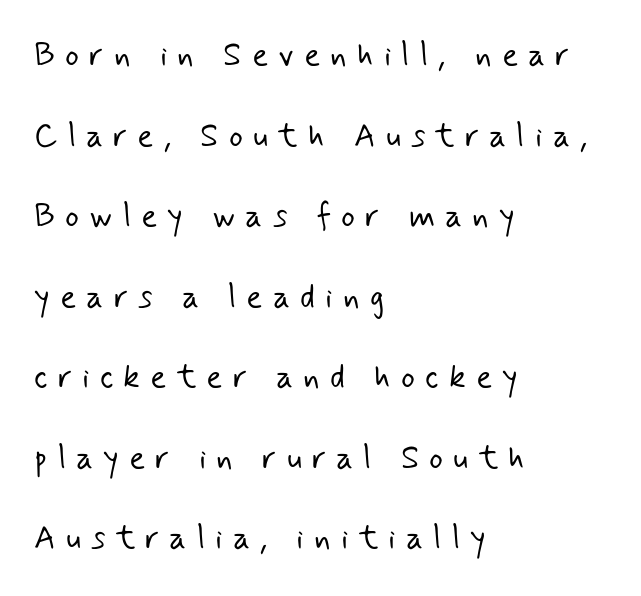
The rendering shows plain stroke endings on the letterforms — a sans-serif design. Letter spacing: wide. Ink coverage per letter is moderate at most. The letters advance in unequal steps, a hallmark of proportional type. Glance below the letters and you will spot only blank space.
